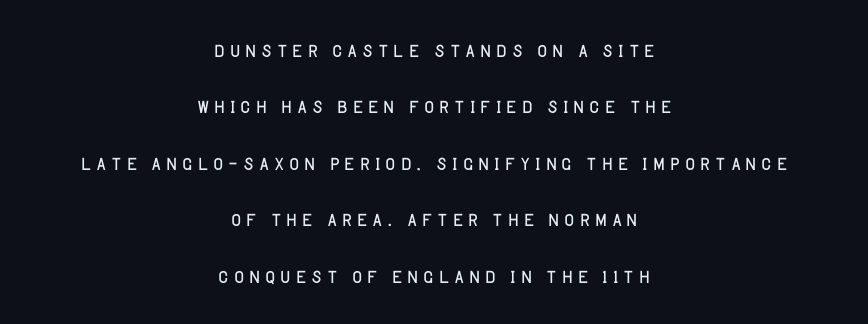
Airy leading. Is this a heavy cut? Hardly; it is regular or lighter. The typography opts for an upright posture over an oblique one. Check under the words: just untouched page.
